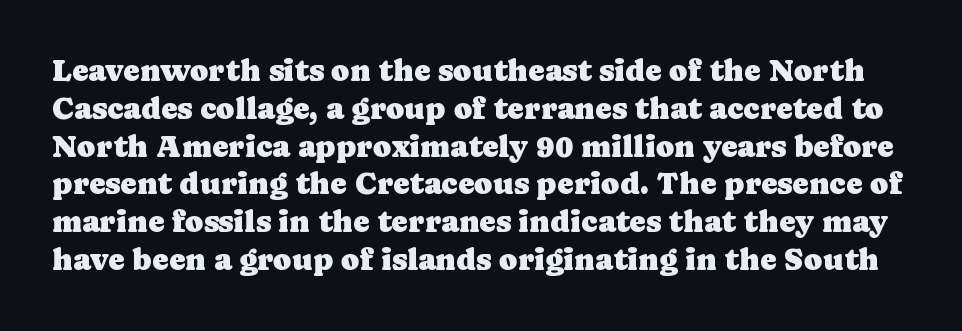
Do the characters align in a grid? No, the font is proportional. This sample uses a serif face. Check under the words: just untouched page. Posture: vertical.
